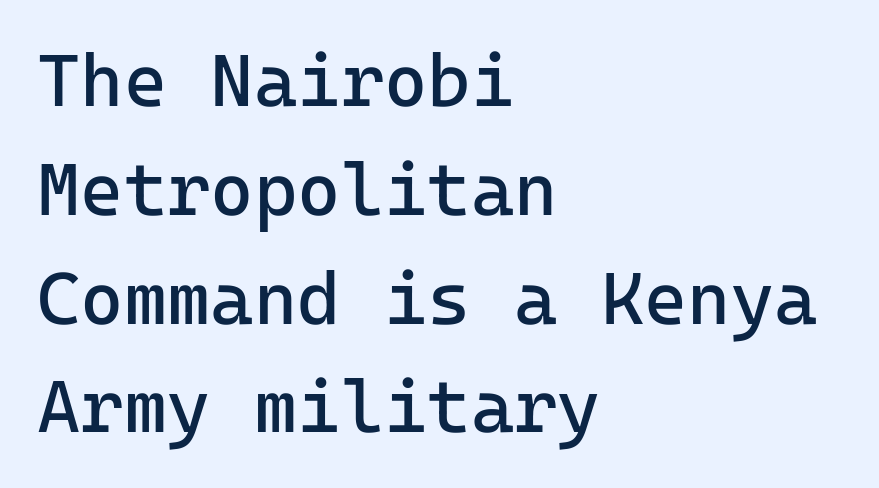
The image shows 74 px regular-weight sans-serif type, upright, monospaced; set left-aligned, normal line spacing (1.47x), normal letter spacing, not underlined; low stroke contrast and a medium x-height.
